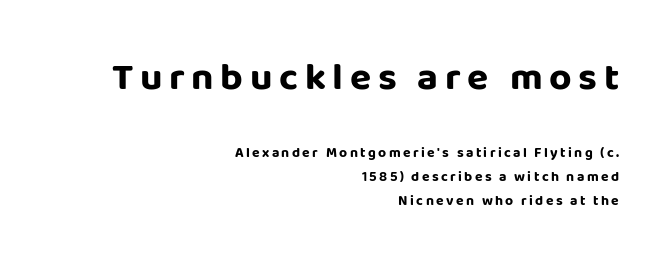
The image shows 39 px bold sans-serif type, upright; set right-aligned, line spacing 1.72x, not underlined; the first (top) block is 2.79x larger; low stroke contrast and a large x-height.
